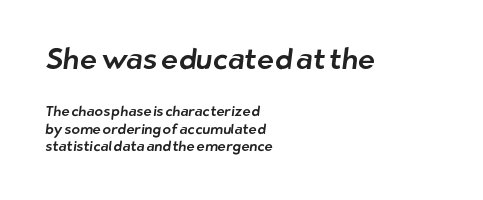
The string is rendered with underlining switched off. Which of the two is more prominent by size? The first, at the top. Here the glyphs are tracked normally, forming tight word shapes. Nope, no serifs anywhere on these letters.
